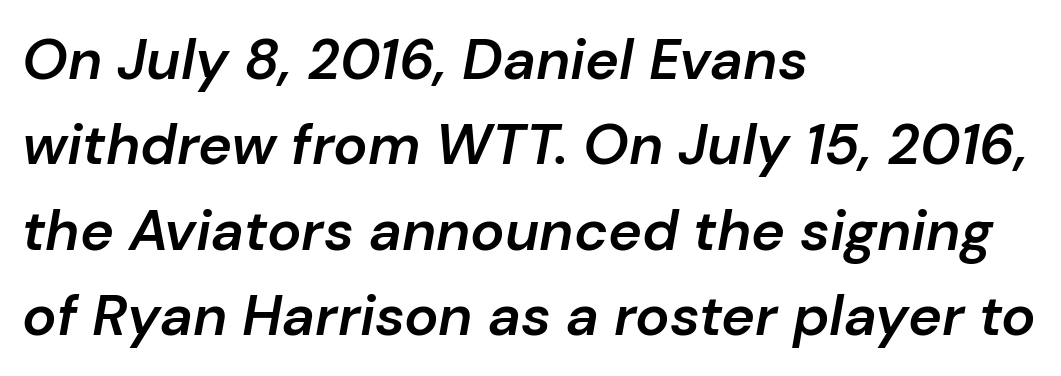
{"italic": "yes", "lean": "right", "slant_degrees": 10, "bold": "semi", "weight": "semibold", "width": "normal", "stroke_contrast": "low", "x_height": "medium", "monospaced": "no", "underline": "no", "align": "left", "line_spacing": "normal", "line_spacing_ratio": 1.5, "letter_spacing": "normal", "letter_spacing_em": 0.0, "glyph_px": 57}
